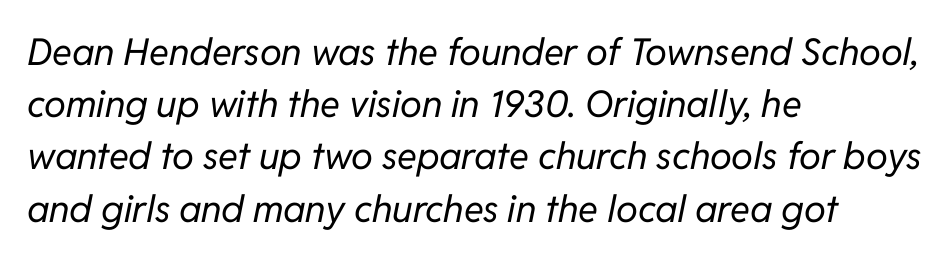
Counters stay open thanks to moderate or lighter strokes. The gap between lines stays unmarked. The rendering anchors every line to the left-hand side. Italic? Definitely — the glyphs are oblique. Is this a fixed-width face? No — the glyphs have proportional, varying widths. Is the letter spacing exaggerated? No — it looks like the ordinary default.
